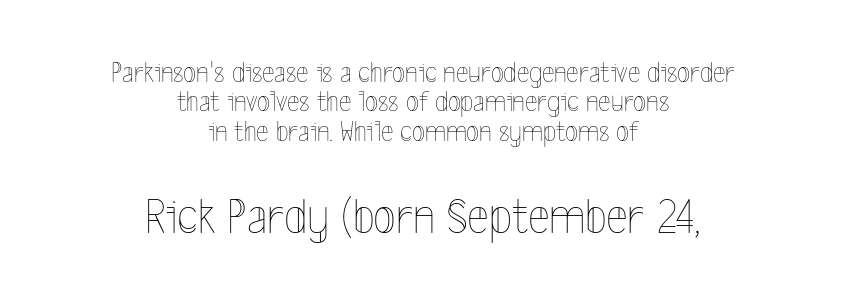
The image shows 52 px thin, condensed type, upright; set centered, tight line spacing (0.98x), normal letter spacing, not underlined; the second (bottom) block is 1.73x larger; a medium x-height.
